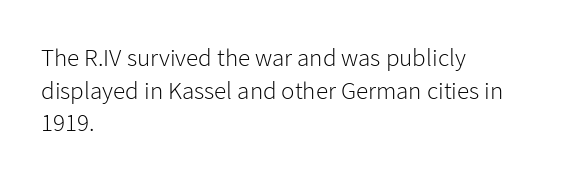
The image shows 25 px text type, upright; set left-aligned, normal line spacing (1.31x), normal letter spacing, not underlined.
